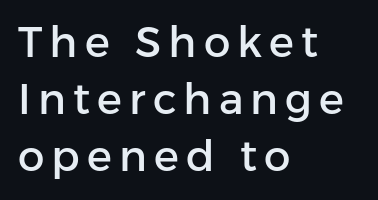
{"serif": "no", "italic": "no", "width": "normal", "stroke_contrast": "low", "x_height": "medium", "monospaced": "no", "underline": "no", "align": "left", "line_spacing": "normal", "line_spacing_ratio": 1.36, "glyph_px": 42}
